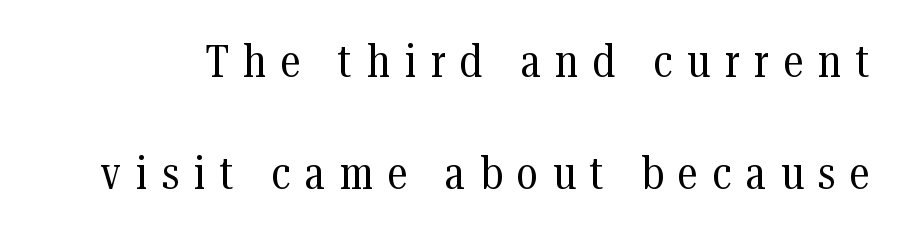
The image shows 46 px regular-weight, condensed serif type, upright; set loose line spacing (2.43x), unusually wide letter spacing (+0.32 em), not underlined; medium stroke contrast and a medium x-height.
